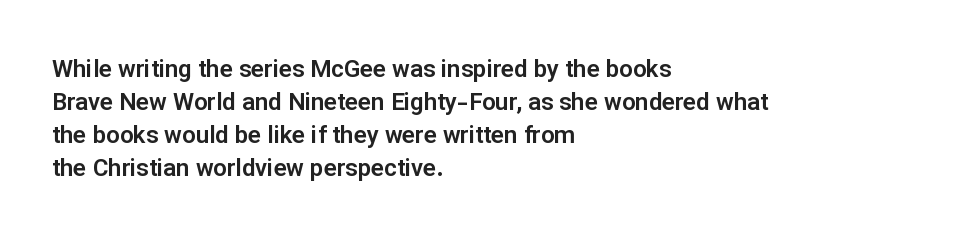
The lines are quadded left. Does extra space separate the letters? No, they use regular spacing. Tall strokes in this sample are plumb rather than angled. Notice how descenders clear the ascenders below comfortably — that's standard leading. This rendering features lettering with no underline.
